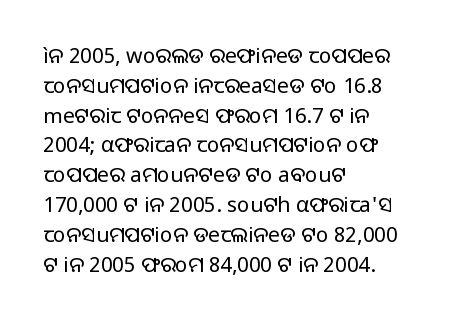
{"italic": "no", "bold": "no", "underline": "no", "align": "left", "line_spacing": "normal", "line_spacing_ratio": 1.42, "letter_spacing": "normal", "letter_spacing_em": 0.0, "glyph_px": 21}
